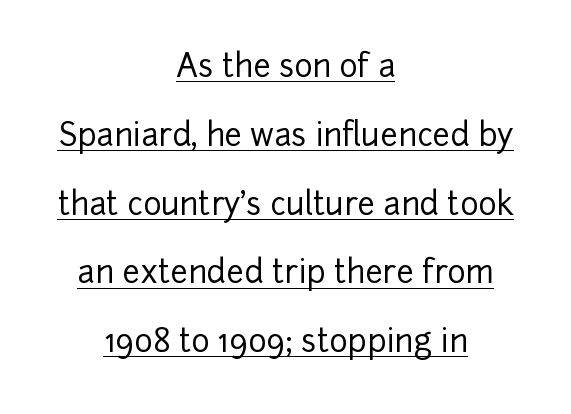
The vertical gap from one line to the next is large. What stands out about the letter spacing? Nothing — it is the standard amount. The rendering uses natural spacing where letterforms have individual widths. This rendering features underlined lettering. The letters stand straight up with perfectly vertical stems. The designer went with a sans here, leaving each stem footless.
